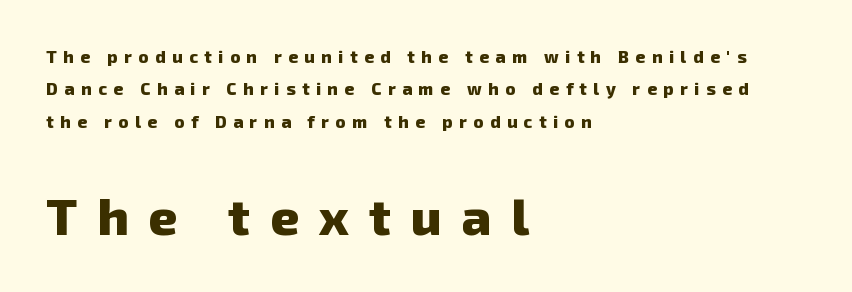
The text block is weighted toward the left margin, trailing off unevenly rightward. Each glyph is drawn with heavy, bold strokes. Unlike a traditional serif, this face leaves its strokes unadorned. Spacing between characters has been opened up far beyond the box default.
